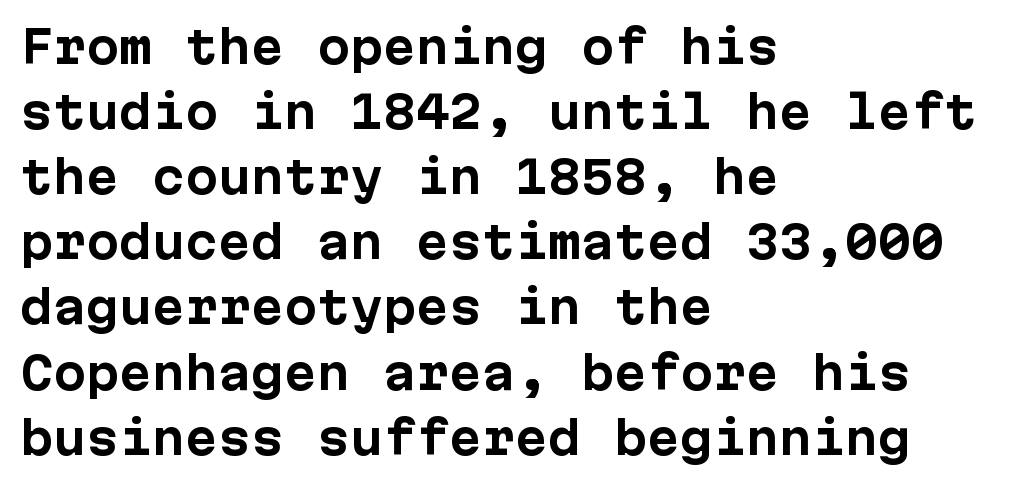
Q: Is the text bold? A: Yes.
Q: Is the text italic (slanted)? A: No, it is upright.
Q: Is the typeface a serif or a sans-serif typeface? A: Sans-serif.
Q: Is the text underlined? A: No.
Q: How is the paragraph aligned? A: Left-aligned.
Q: Is the spacing between letters normal or unusually wide? A: Normal.
Q: Is the spacing between lines tight, normal or loose? A: Normal.
Q: Width (condensed, normal, or wide)? A: Normal.
Q: Stroke contrast? A: Low.
Q: x-height? A: Medium.
Q: Monospaced? A: Yes.
